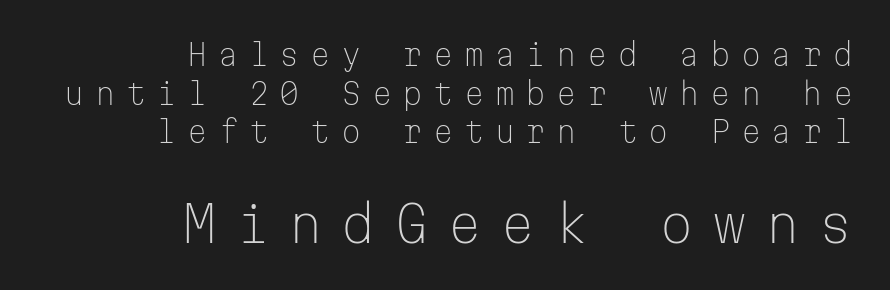
Every character sits straight up, as roman type does. One-word summary of the alignment: right. The font is comparable to plain body text, perhaps lighter. Tracking value appears strongly positive — letters spread wide. Type style note: lacks serifs.
